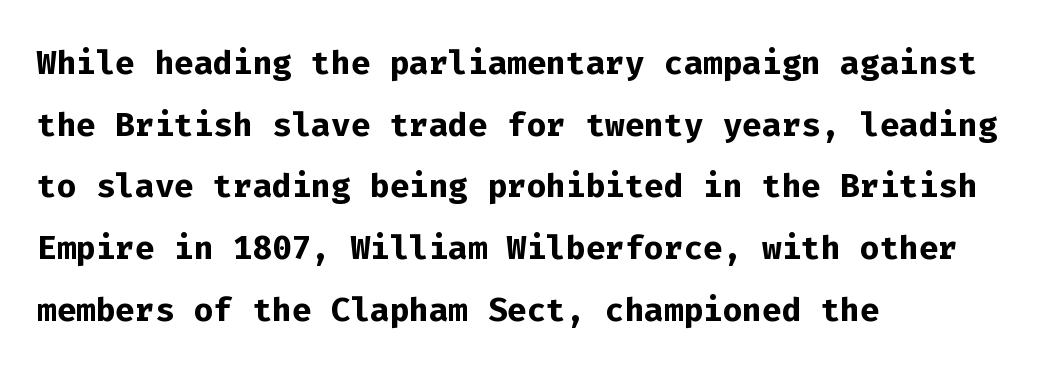
{"serif": "no", "italic": "no", "bold": "yes", "weight": "semibold", "width": "normal", "stroke_contrast": "low", "x_height": "medium", "monospaced": "yes", "underline": "no", "align": "left", "line_spacing": "normal", "line_spacing_ratio": 1.34, "letter_spacing": "normal", "letter_spacing_em": 0.0, "glyph_px": 46}
